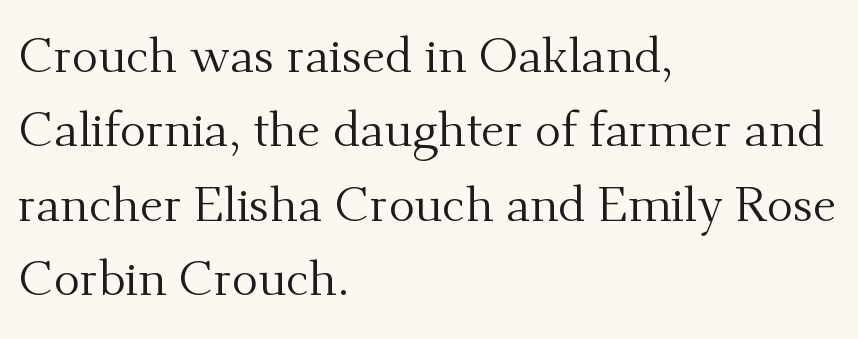
{"serif": "yes", "italic": "no", "bold": "no", "weight": "regular", "width": "normal", "stroke_contrast": "medium", "x_height": "small", "monospaced": "no", "underline": "no", "align": "left", "line_spacing": "normal", "line_spacing_ratio": 1.52, "letter_spacing": "normal", "letter_spacing_em": 0.0, "glyph_px": 49}
